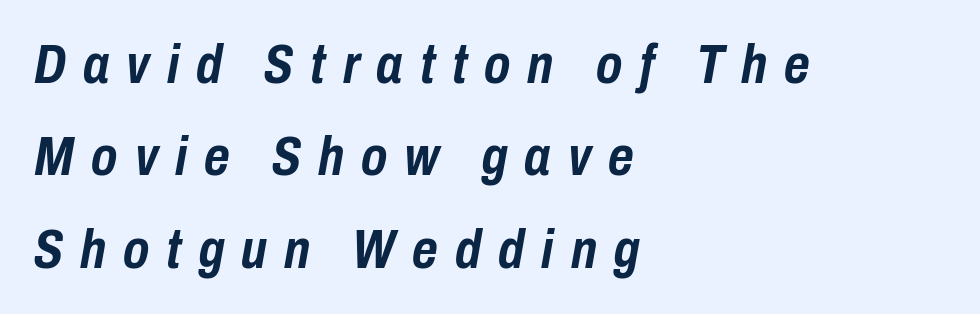
The image shows 55 px semibold, condensed type, italic (leaning right); set left-aligned, normal line spacing (1.68x), unusually wide letter spacing (+0.31 em), not underlined; low stroke contrast and a medium x-height.
